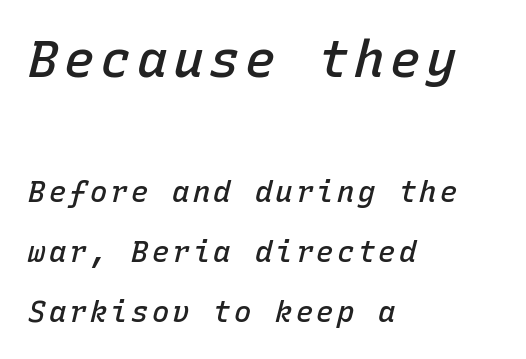
{"italic": "yes", "lean": "right", "slant_degrees": 15, "bold": "semi", "weight": "semibold", "width": "normal", "stroke_contrast": "low", "x_height": "medium", "monospaced": "yes", "underline": "no", "align": "left", "line_spacing": "loose", "line_spacing_ratio": 2.07, "larger_block": "first", "size_ratio": 1.76, "glyph_px": 51}
